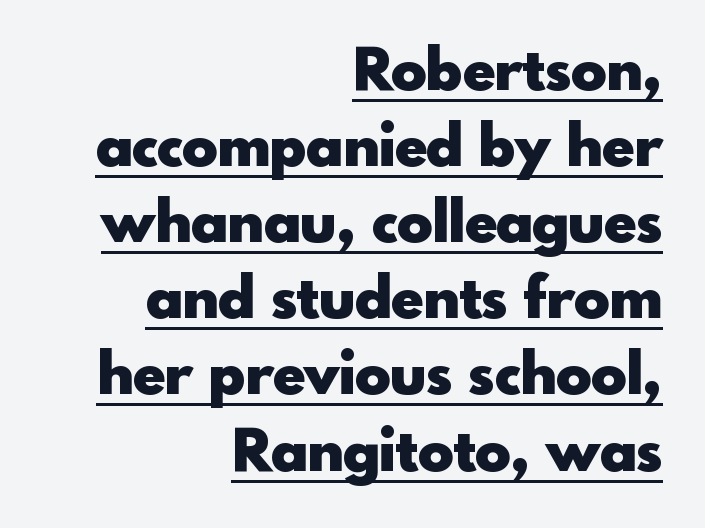
Q: Is the text bold? A: Yes.
Q: Is the text italic (slanted)? A: No, it is upright.
Q: Is the typeface a serif or a sans-serif typeface? A: Sans-serif.
Q: Is the text underlined? A: Yes.
Q: How is the paragraph aligned? A: Right-aligned.
Q: Is the spacing between letters normal or unusually wide? A: Normal.
Q: Is the spacing between lines tight, normal or loose? A: Normal.
Q: Width (condensed, normal, or wide)? A: Normal.
Q: x-height? A: Small.
Q: Monospaced? A: No.
